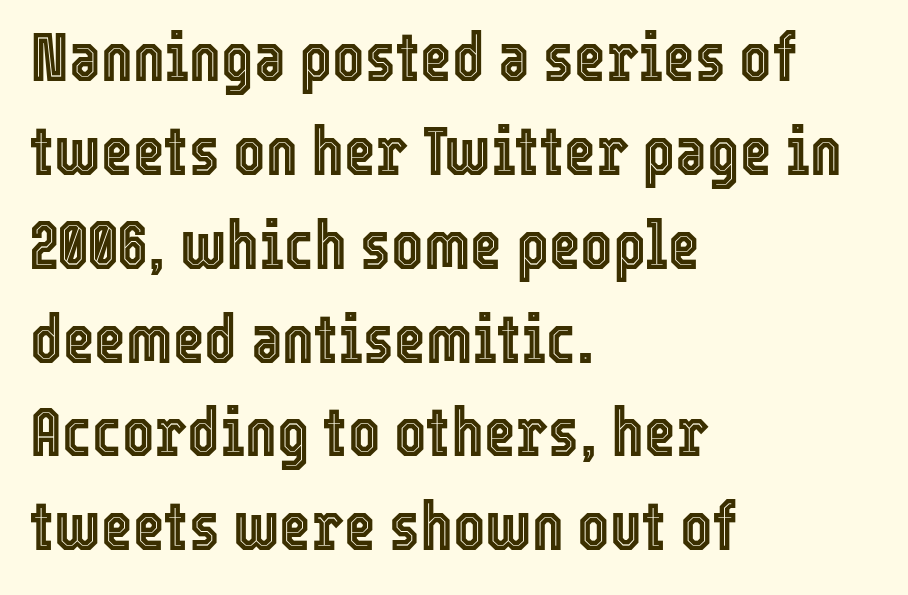
Note the varied advance widths — an 'i' is clearly narrower than an 'm'. The letters stand upright; this is a roman face. The baseline area is clear. One glance says typical: line gaps are just what's usual. The typesetter chose a ragged-right arrangement here. Standard letterfit; no display-style spreading of the glyphs.
